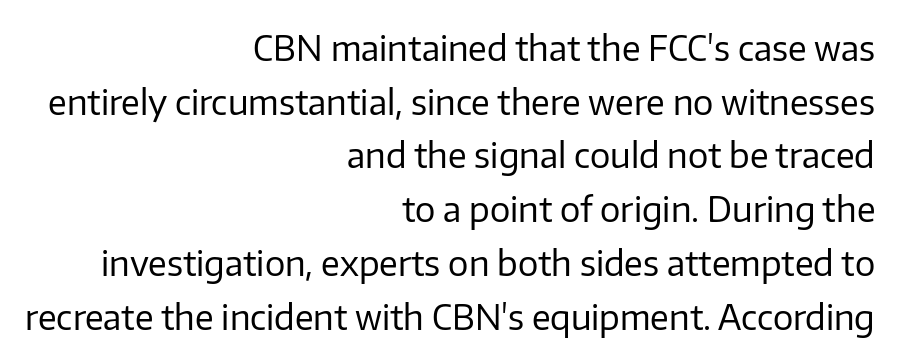
Q: Is the text bold? A: No.
Q: Is the text italic (slanted)? A: No, it is upright.
Q: Is the typeface a serif or a sans-serif typeface? A: Sans-serif.
Q: Is the text underlined? A: No.
Q: How is the paragraph aligned? A: Right-aligned.
Q: Is the spacing between letters normal or unusually wide? A: Normal.
Q: Is the spacing between lines tight, normal or loose? A: Normal.
Q: Width (condensed, normal, or wide)? A: Normal.
Q: Stroke contrast? A: Low.
Q: x-height? A: Medium.
Q: Monospaced? A: No.
